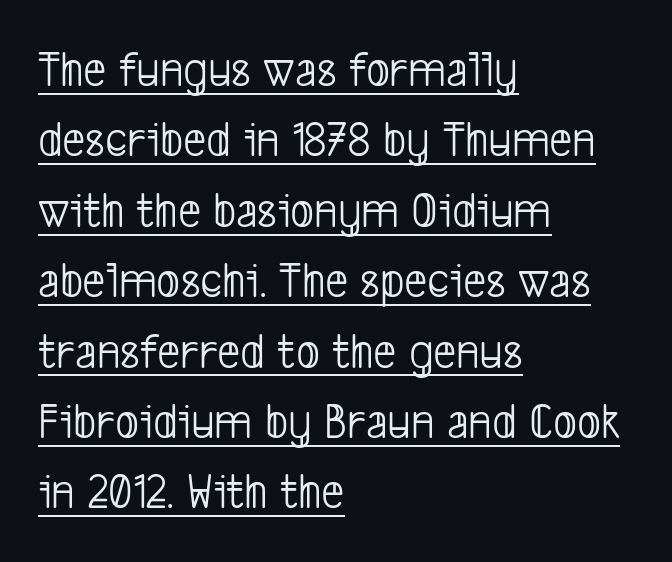
{"serif": "no", "bold": "no", "weight": "light", "width": "condensed", "stroke_contrast": "low", "x_height": "medium", "monospaced": "no", "underline": "yes", "align": "left", "line_spacing": "normal", "line_spacing_ratio": 1.38, "letter_spacing": "normal", "letter_spacing_em": 0.0, "glyph_px": 51}
